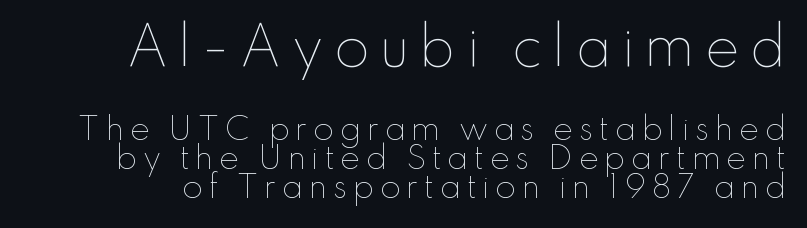
{"italic": "no", "bold": "no", "weight": "thin", "width": "normal", "stroke_contrast": "low", "x_height": "small", "monospaced": "no", "underline": "no", "line_spacing": "tight", "line_spacing_ratio": 0.98, "larger_block": "first", "size_ratio": 1.73, "glyph_px": 52}
